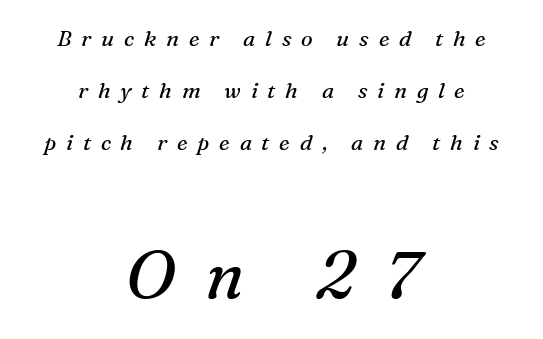
{"serif": "yes", "italic": "yes", "lean": "right", "slant_degrees": 16, "bold": "no", "weight": "regular", "width": "normal", "stroke_contrast": "medium", "x_height": "medium", "monospaced": "no", "underline": "no", "align": "center", "line_spacing": "loose", "line_spacing_ratio": 2.36, "letter_spacing": "wide", "letter_spacing_em": 0.44, "larger_block": "second", "size_ratio": 3.0, "glyph_px": 66}
